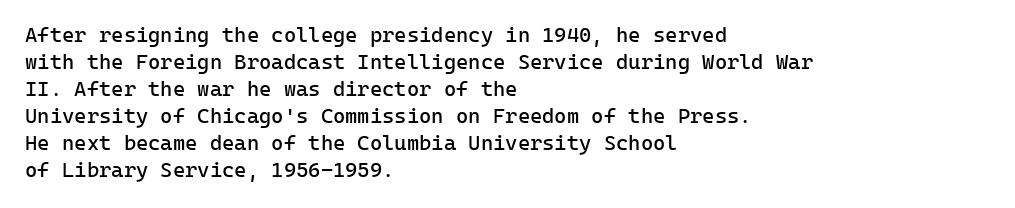
{"italic": "no", "bold": "no", "underline": "no", "align": "left", "line_spacing": "normal", "line_spacing_ratio": 1.29, "letter_spacing": "normal", "letter_spacing_em": 0.0, "glyph_px": 21}
